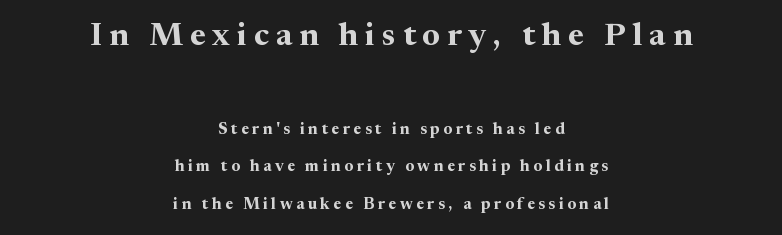
The letters advance in unequal steps, a hallmark of proportional type. Check the space under the baseline: it is left empty. The type is letterspaced generously, with wide tracking. One glance says open: line gaps are wider than usual.
